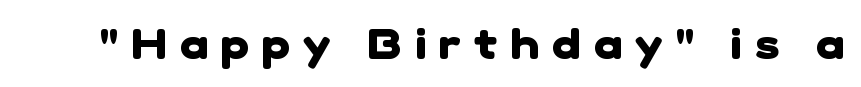
The image shows 43 px heavy sans-serif type; set unusually wide letter spacing (+0.31 em), not underlined; low stroke contrast and a medium x-height.
